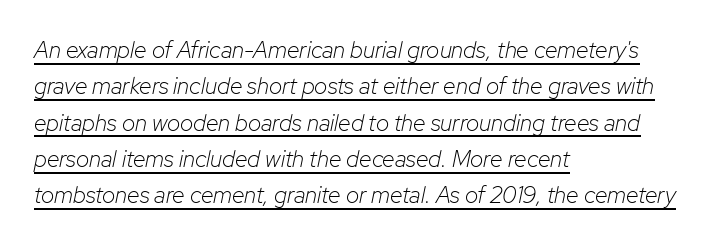
{"italic": "yes", "lean": "right", "slant_degrees": 12, "bold": "no", "underline": "yes", "align": "left", "line_spacing": "normal", "line_spacing_ratio": 1.58, "letter_spacing": "normal", "letter_spacing_em": 0.0, "glyph_px": 23}
